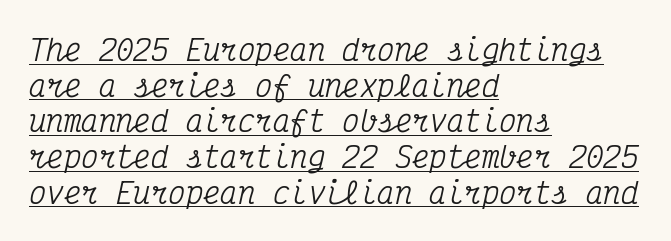
If you drew a ruler down the left edge, every line would touch it. Classification — serif. Monospaced: the letters line up in strict vertical columns. Every word sits above its own underline.
